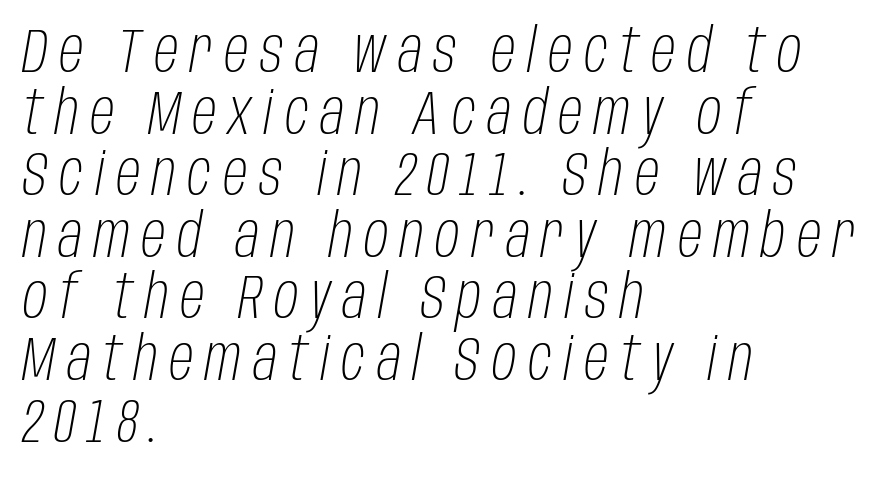
The image shows 61 px light, condensed type, italic (leaning right); set left-aligned, tight line spacing (1.01x), not underlined; low stroke contrast and a large x-height.
